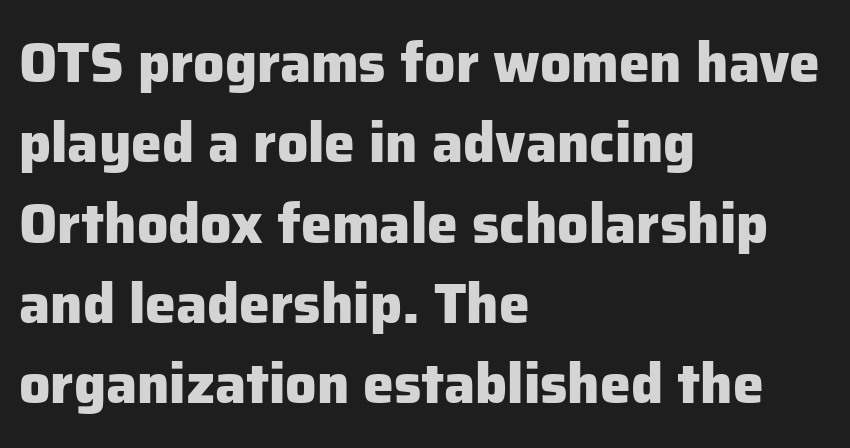
{"serif": "no", "italic": "no", "bold": "yes", "weight": "heavy", "width": "normal", "stroke_contrast": "low", "x_height": "medium", "monospaced": "no", "underline": "no", "align": "left", "line_spacing": "normal", "line_spacing_ratio": 1.46, "letter_spacing": "normal", "letter_spacing_em": 0.0, "glyph_px": 55}
